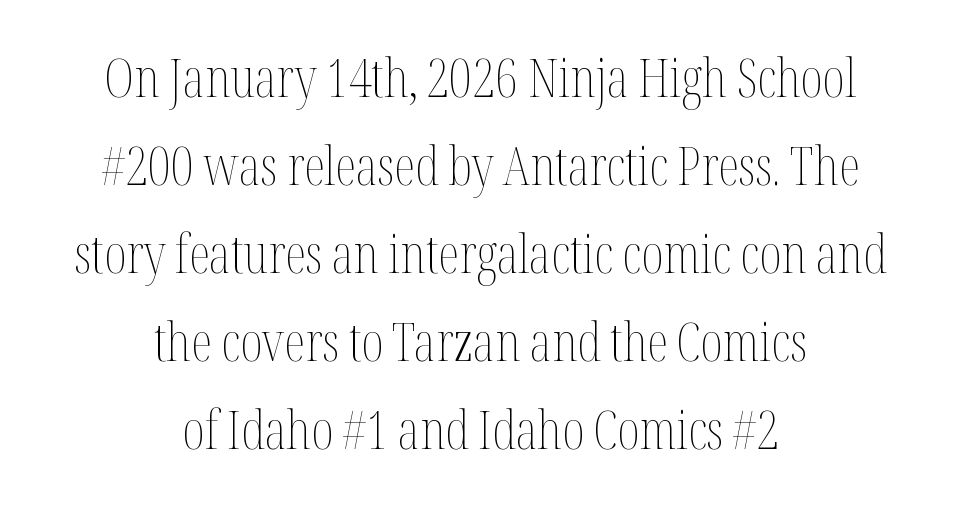
{"italic": "no", "bold": "no", "weight": "thin", "width": "condensed", "stroke_contrast": "medium", "x_height": "medium", "monospaced": "no", "underline": "no", "align": "center", "line_spacing": "normal", "line_spacing_ratio": 1.63, "letter_spacing": "normal", "letter_spacing_em": 0.0, "glyph_px": 54}
